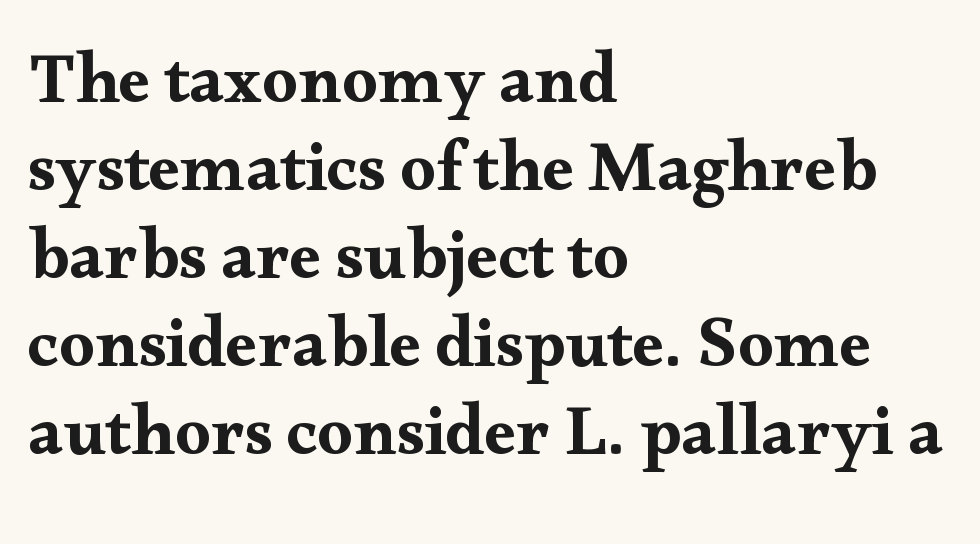
{"serif": "yes", "italic": "no", "width": "wide", "stroke_contrast": "medium", "x_height": "small", "monospaced": "no", "underline": "no", "align": "left", "line_spacing_ratio": 1.24, "letter_spacing": "normal", "letter_spacing_em": 0.0, "glyph_px": 71}
